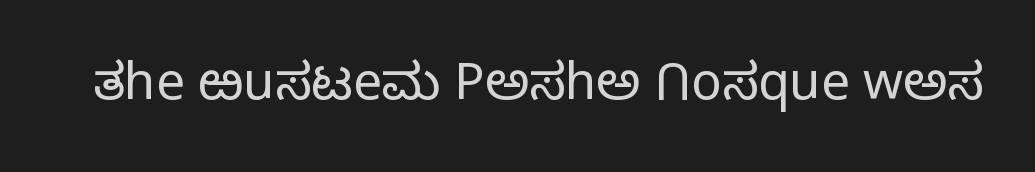
Underline: absent. Nothing heavy about these letters — not bold at all. The letters sit at their default tracking, neither squeezed nor spread. Looks like regular typesetting: each glyph gets only the width it needs. The lettering holds an erect, upright posture throughout.
